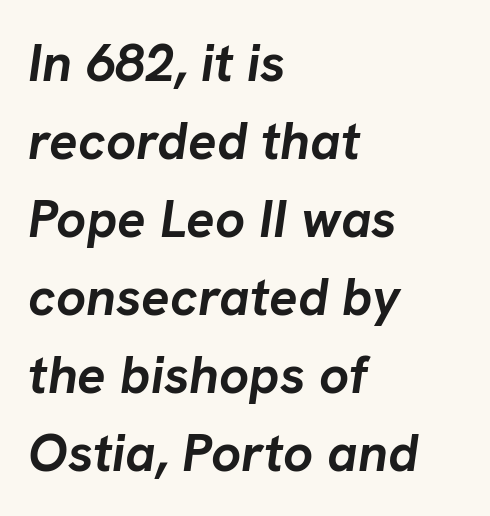
The image shows 53 px semibold type, italic (leaning right); set left-aligned, normal line spacing (1.47x), normal letter spacing, not underlined; low stroke contrast and a medium x-height.
